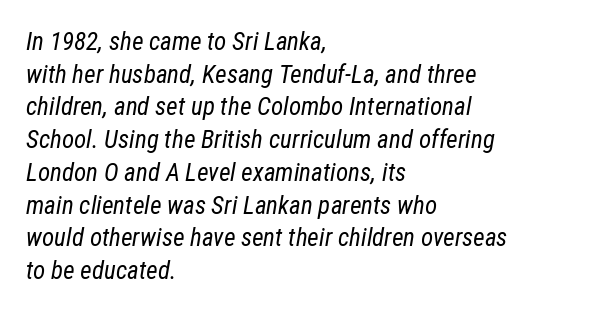
{"italic": "yes", "lean": "right", "slant_degrees": 12, "bold": "no", "underline": "no", "align": "left", "line_spacing": "normal", "line_spacing_ratio": 1.31, "letter_spacing": "normal", "letter_spacing_em": 0.0, "glyph_px": 25}
